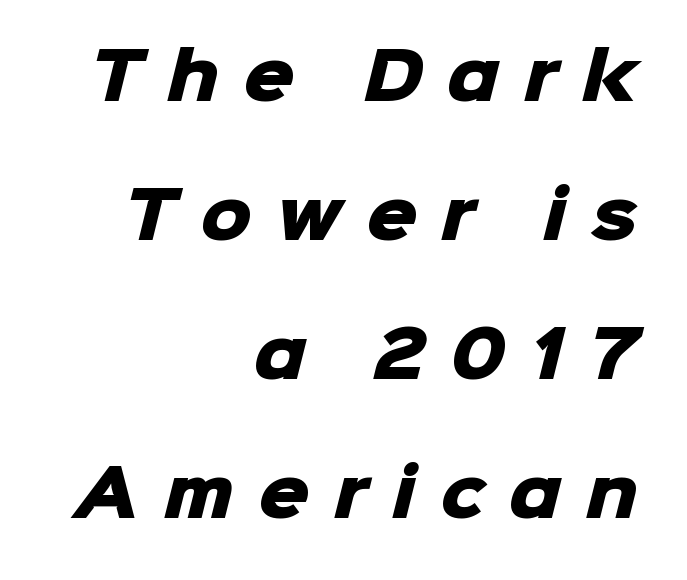
Q: Is the text bold? A: Yes.
Q: Is the typeface a serif or a sans-serif typeface? A: Sans-serif.
Q: Is the text underlined? A: No.
Q: How is the paragraph aligned? A: Right-aligned.
Q: Is the spacing between letters normal or unusually wide? A: Unusually wide.
Q: Is the spacing between lines tight, normal or loose? A: Loose.
Q: Width (condensed, normal, or wide)? A: Normal.
Q: Stroke contrast? A: Low.
Q: x-height? A: Medium.
Q: Monospaced? A: No.
